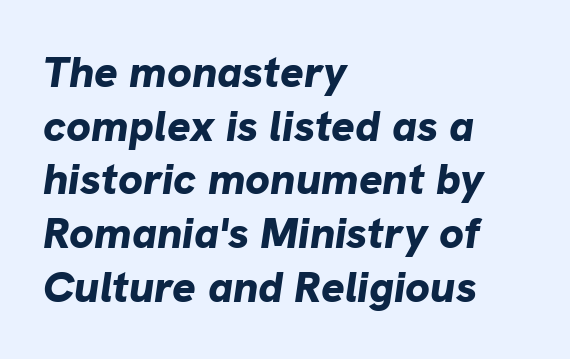
These lines are rendered in a variable-pitch font. Teacher's note: observe the even left margin — that is flush-left alignment. Designer's note — italics engaged. A full-strength bold gives these letters their thick strokes. Decoration check: the copy has no underline.
